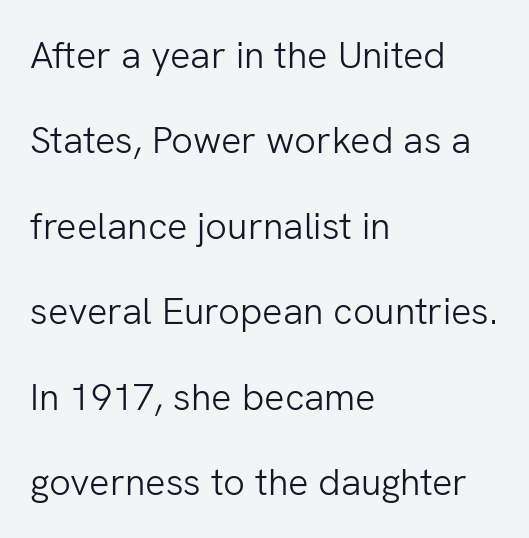
The image shows 38 px light sans-serif type, upright; set left-aligned, loose line spacing (2.25x), normal letter spacing, not underlined; low stroke contrast and a medium x-height.
